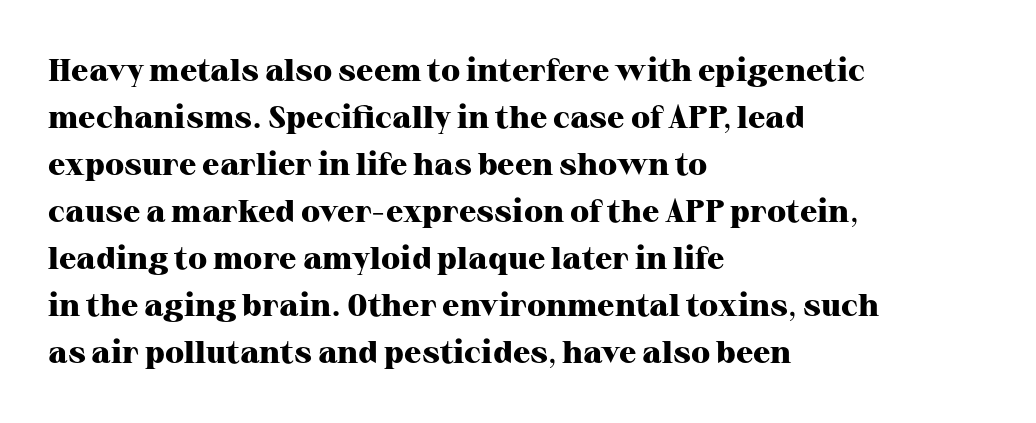
The image shows 32 px heavy serif type, upright; set left-aligned, normal line spacing (1.47x), normal letter spacing, not underlined; high stroke contrast and a medium x-height.
